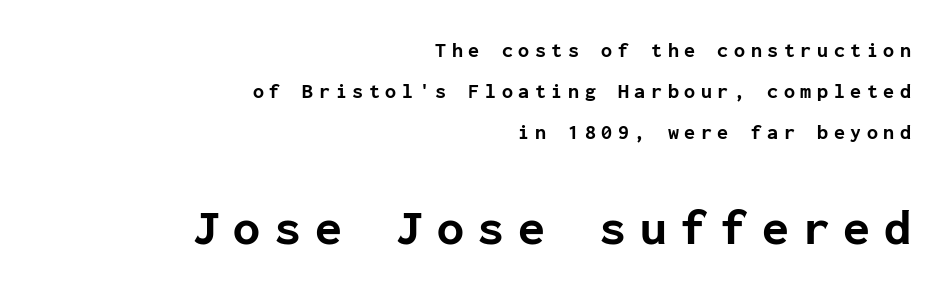
{"serif": "no", "italic": "no", "bold": "yes", "weight": "bold", "width": "normal", "stroke_contrast": "low", "x_height": "medium", "monospaced": "yes", "underline": "no", "align": "right", "line_spacing": "loose", "line_spacing_ratio": 2.05, "letter_spacing": "wide", "letter_spacing_em": 0.28, "larger_block": "second", "size_ratio": 2.45, "glyph_px": 49}
